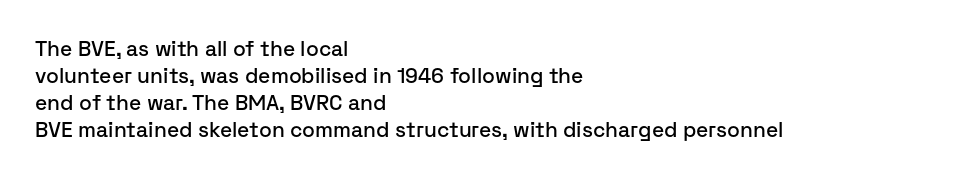
{"italic": "no", "underline": "no", "align": "left", "line_spacing": "normal", "line_spacing_ratio": 1.28, "letter_spacing": "normal", "letter_spacing_em": 0.0, "glyph_px": 21}
